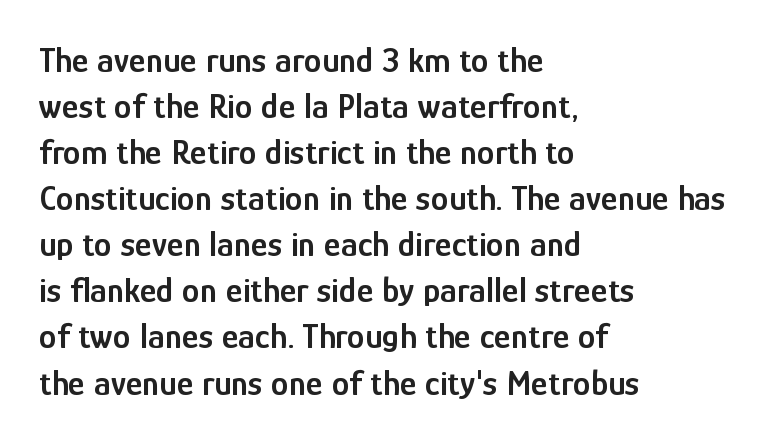
Ordinary non-slanted type is in use. If you measured baseline to baseline, you'd find a middling distance. Each glyph is drawn with semibold strokes, heavier than normal yet not fully bold. Lines of text with bare space underneath.
